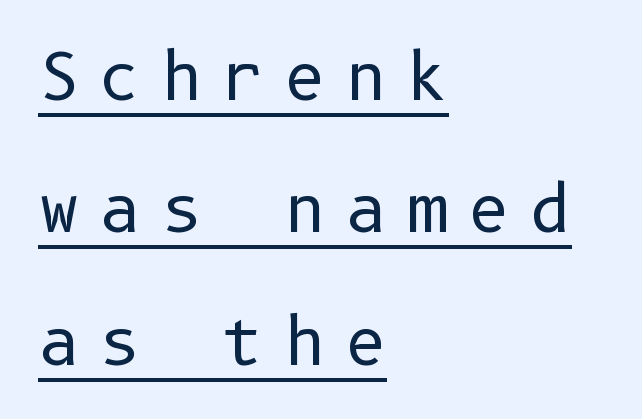
The glyphs in this specimen are sans serif. One glance says open: line gaps are wider than usual. The passage is arranged the way most books set body copy — flush left. Does a line run under the words? Yes, clearly.
